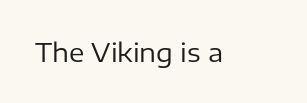
{"italic": "no", "bold": "no", "underline": "no", "letter_spacing": "normal", "letter_spacing_em": 0.0, "glyph_px": 26}
